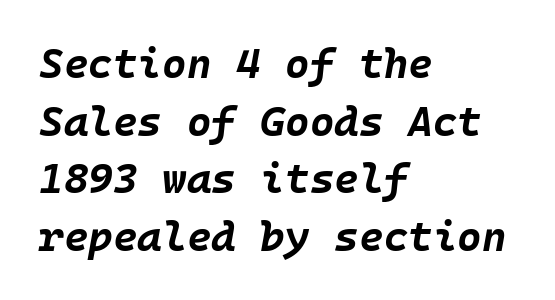
The image shows 42 px bold type, italic (leaning right); set left-aligned, normal line spacing (1.37x), normal letter spacing, not underlined; low stroke contrast and a large x-height.
